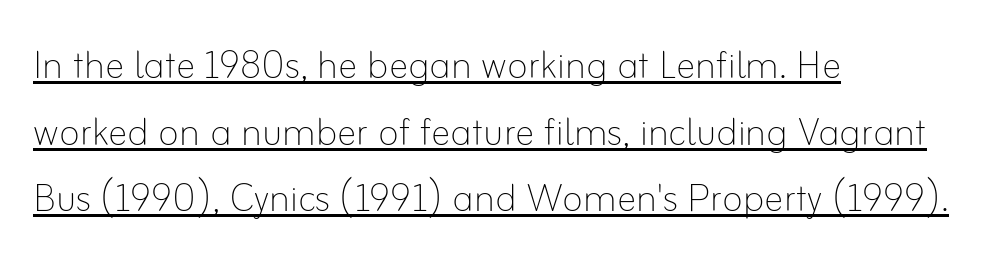
Q: Is the text bold? A: No.
Q: Is the text italic (slanted)? A: No, it is upright.
Q: Is the text underlined? A: Yes.
Q: How is the paragraph aligned? A: Left-aligned.
Q: Is the spacing between letters normal or unusually wide? A: Normal.
Q: Is the spacing between lines tight, normal or loose? A: Normal.
Q: Width (condensed, normal, or wide)? A: Normal.
Q: Stroke contrast? A: Low.
Q: x-height? A: Small.
Q: Monospaced? A: No.
